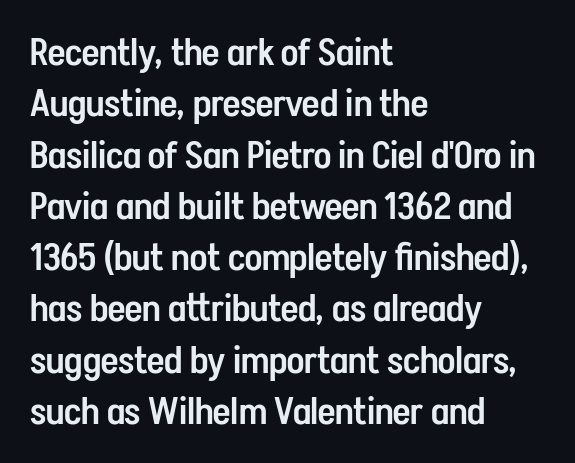
The image shows 38 px semibold, condensed sans-serif type, upright; set left-aligned, normal line spacing (1.35x), normal letter spacing, not underlined; low stroke contrast and a medium x-height.
